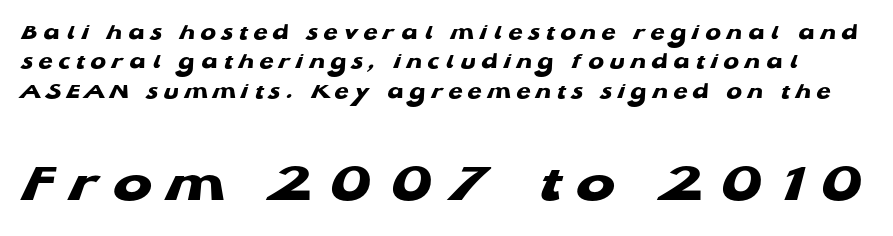
Q: Is the text bold? A: Yes.
Q: Is the typeface a serif or a sans-serif typeface? A: Sans-serif.
Q: Is the text underlined? A: No.
Q: Is the spacing between letters normal or unusually wide? A: Unusually wide.
Q: Is the spacing between lines tight, normal or loose? A: Normal.
Q: Which block of text is set in a larger size, the first (top) or the second (bottom)? A: The second (bottom) one.
Q: Width (condensed, normal, or wide)? A: Wide.
Q: Stroke contrast? A: Low.
Q: x-height? A: Medium.
Q: Monospaced? A: No.
